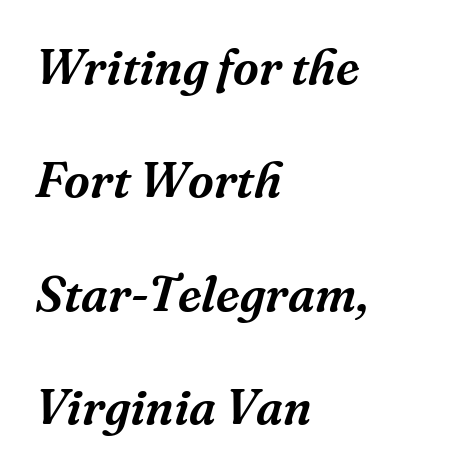
{"serif": "yes", "italic": "yes", "lean": "right", "slant_degrees": 16, "width": "normal", "stroke_contrast": "medium", "x_height": "medium", "monospaced": "no", "underline": "no", "align": "left", "line_spacing": "loose", "line_spacing_ratio": 2.27, "letter_spacing": "normal", "letter_spacing_em": 0.0, "glyph_px": 50}
